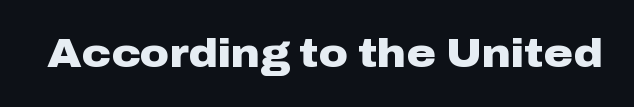
Q: Is the text bold? A: Yes.
Q: Is the text italic (slanted)? A: No, it is upright.
Q: Is the typeface a serif or a sans-serif typeface? A: Sans-serif.
Q: Is the text underlined? A: No.
Q: Is the spacing between letters normal or unusually wide? A: Normal.
Q: Width (condensed, normal, or wide)? A: Wide.
Q: Stroke contrast? A: Low.
Q: x-height? A: Medium.
Q: Monospaced? A: No.
